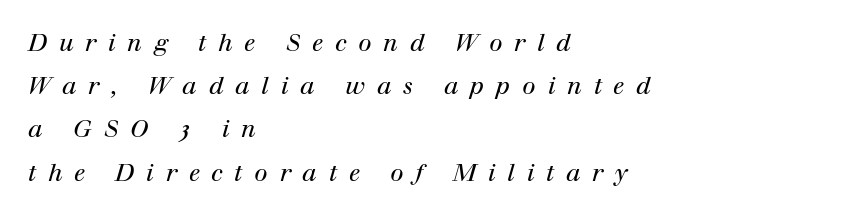
The image shows 24 px text type, italic (leaning right); set left-aligned, line spacing 1.8x, unusually wide letter spacing (+0.49 em), not underlined.
